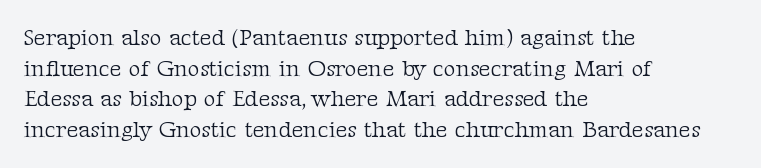
Q: Is the text bold? A: No.
Q: Is the text italic (slanted)? A: No, it is upright.
Q: Is the text underlined? A: No.
Q: How is the paragraph aligned? A: Left-aligned.
Q: Is the spacing between letters normal or unusually wide? A: Normal.
Q: Is the spacing between lines tight, normal or loose? A: Normal.
